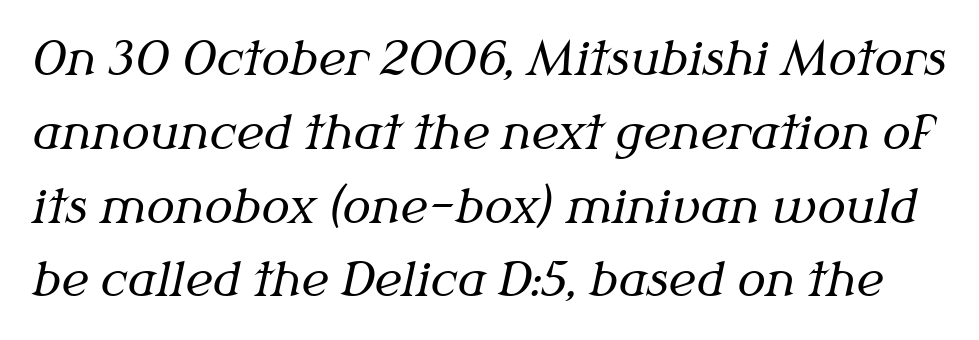
The image shows 47 px regular-weight serif type, italic (leaning right); set normal line spacing (1.57x), normal letter spacing, not underlined; medium stroke contrast and a medium x-height.
